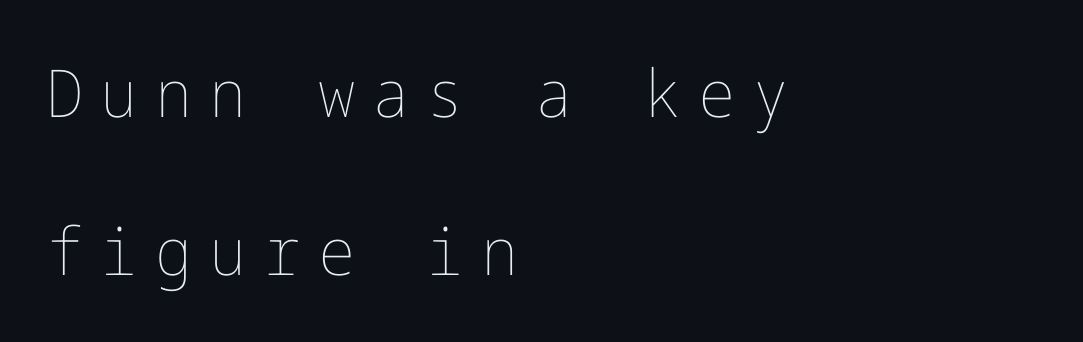
{"italic": "no", "bold": "no", "weight": "thin", "width": "normal", "stroke_contrast": "low", "x_height": "medium", "underline": "no", "align": "left", "line_spacing": "loose", "line_spacing_ratio": 2.4, "letter_spacing": "wide", "letter_spacing_em": 0.26, "glyph_px": 66}
